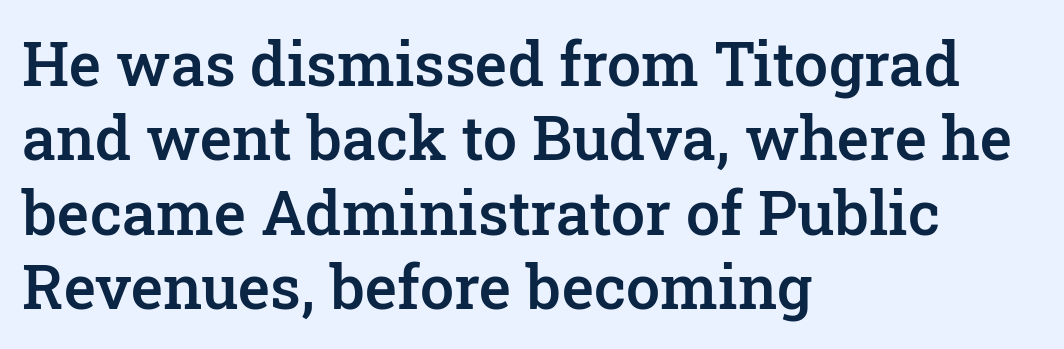
{"serif": "yes", "italic": "no", "bold": "semi", "weight": "semibold", "width": "normal", "stroke_contrast": "low", "x_height": "medium", "monospaced": "no", "underline": "no", "align": "left", "line_spacing_ratio": 1.22, "letter_spacing": "normal", "letter_spacing_em": 0.0, "glyph_px": 61}
